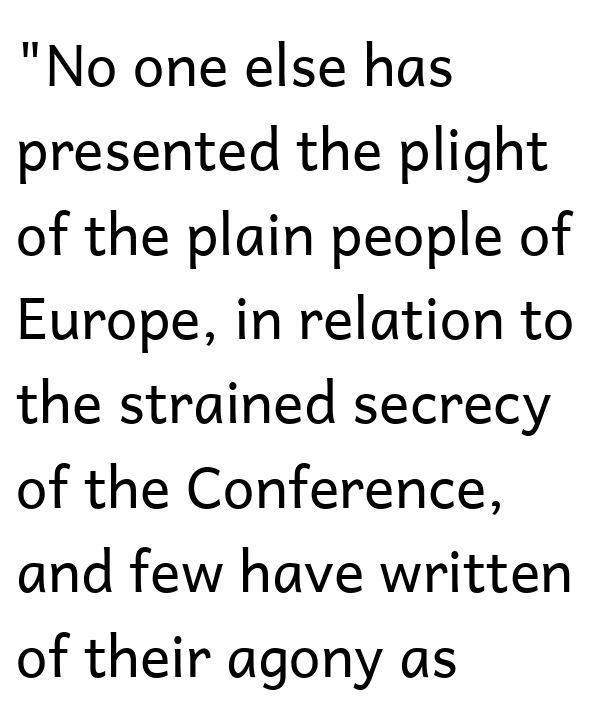
Q: Is the text bold? A: No.
Q: Is the text italic (slanted)? A: No, it is upright.
Q: Is the typeface a serif or a sans-serif typeface? A: Sans-serif.
Q: Is the text underlined? A: No.
Q: How is the paragraph aligned? A: Left-aligned.
Q: Is the spacing between letters normal or unusually wide? A: Normal.
Q: Is the spacing between lines tight, normal or loose? A: Normal.
Q: Width (condensed, normal, or wide)? A: Normal.
Q: Stroke contrast? A: Low.
Q: x-height? A: Medium.
Q: Monospaced? A: No.
